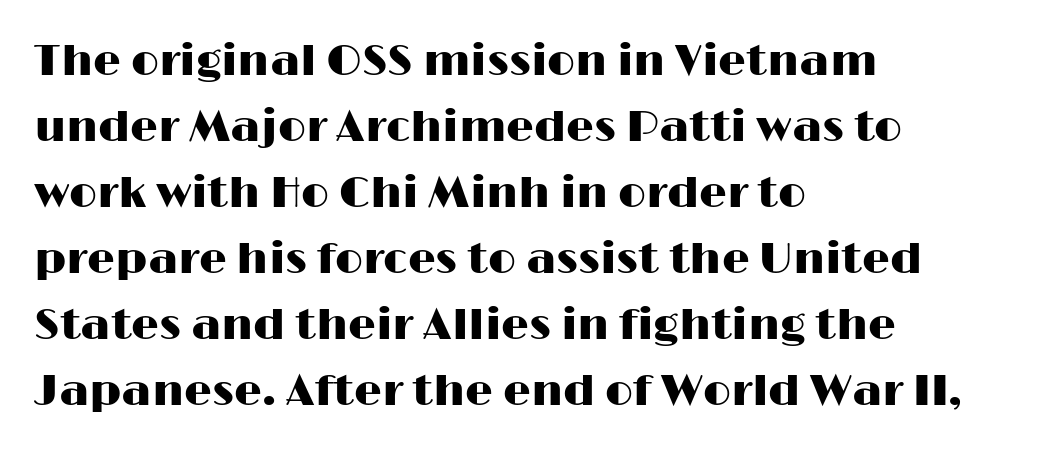
The image shows 44 px wide sans-serif type, upright; set left-aligned, normal line spacing (1.5x), normal letter spacing, not underlined; high stroke contrast and a medium x-height.
